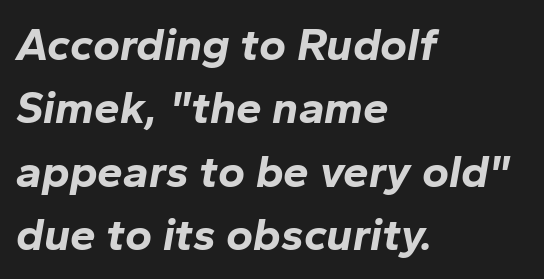
{"italic": "yes", "lean": "right", "slant_degrees": 10, "bold": "yes", "weight": "bold", "width": "normal", "stroke_contrast": "low", "x_height": "medium", "monospaced": "no", "underline": "no", "align": "left", "line_spacing": "normal", "line_spacing_ratio": 1.38, "letter_spacing": "normal", "letter_spacing_em": 0.0, "glyph_px": 46}
